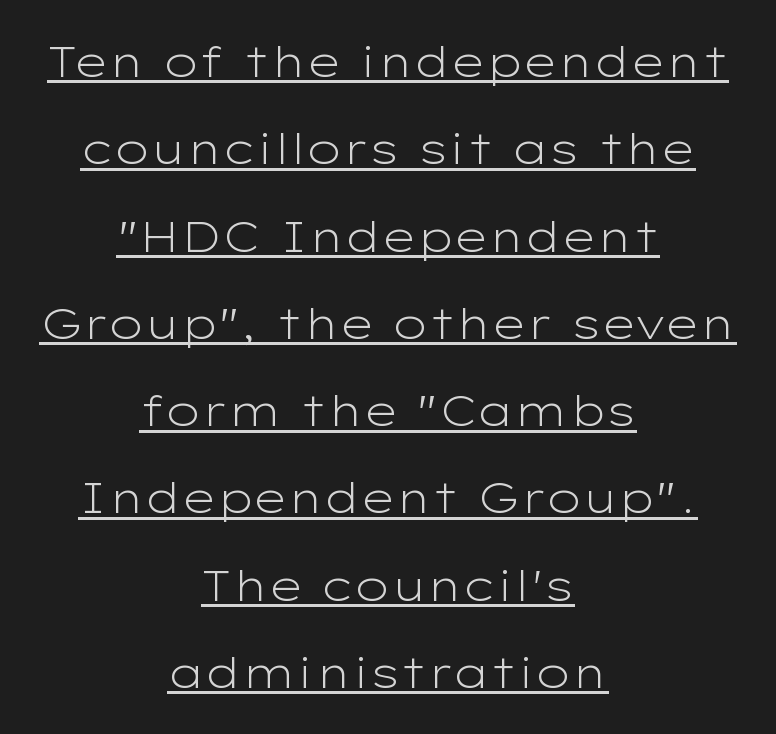
{"serif": "no", "italic": "no", "bold": "no", "weight": "light", "width": "wide", "stroke_contrast": "low", "x_height": "medium", "monospaced": "no", "underline": "yes", "align": "center", "line_spacing": "loose", "line_spacing_ratio": 2.03, "letter_spacing": "normal", "letter_spacing_em": 0.0, "glyph_px": 43}
